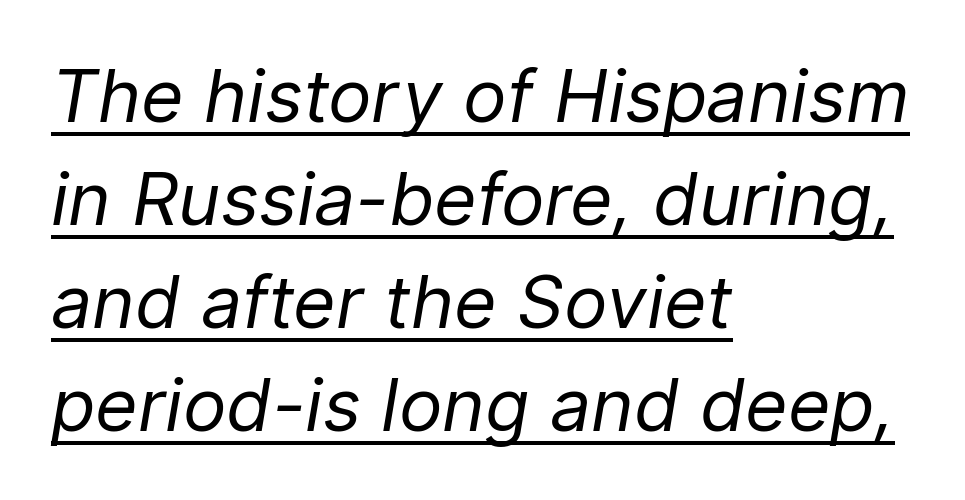
How are the letters spaced? Ordinarily, with no added tracking. Underlining? Definitely there. These lines are rendered in a variable-pitch font. Vertical spacing — default. There's an unmistakable incline to the writing here. The weight would be labelled regular, book, light, or lighter still.
